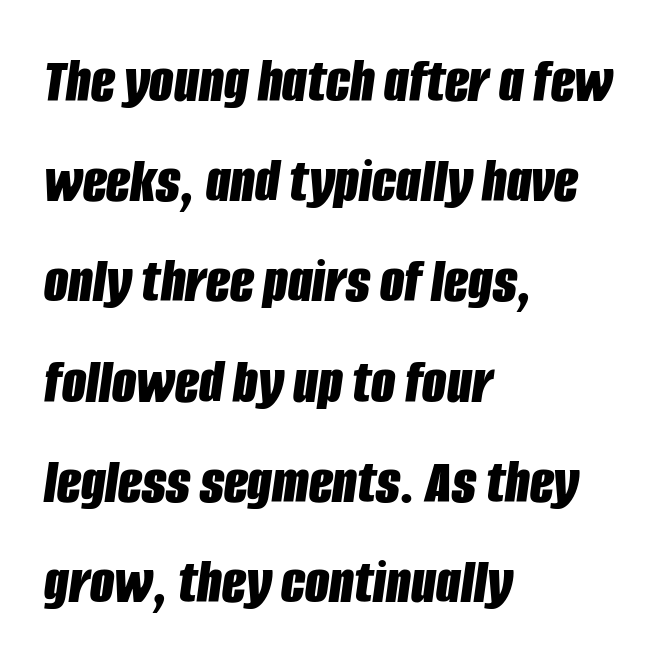
Unmarked baselines from the first word to the last. Normally led — the rows are evenly, conventionally spaced. The line texture is even and compact thanks to regular tracking. Heavy, bold letterforms. The passage is arranged the way most books set body copy — flush left. Emphasis-style slanted type is in use.
